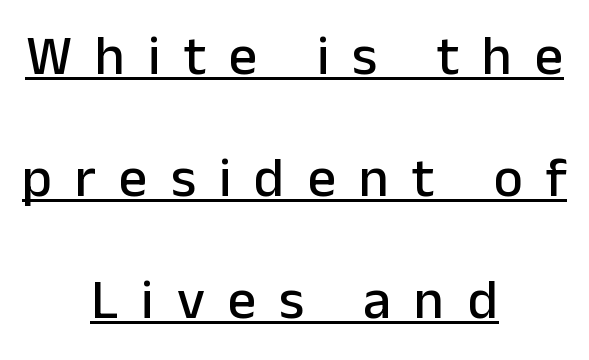
{"serif": "no", "italic": "no", "width": "normal", "stroke_contrast": "low", "x_height": "medium", "monospaced": "no", "underline": "yes", "align": "center", "line_spacing": "loose", "line_spacing_ratio": 2.18, "letter_spacing": "wide", "letter_spacing_em": 0.41, "glyph_px": 56}
